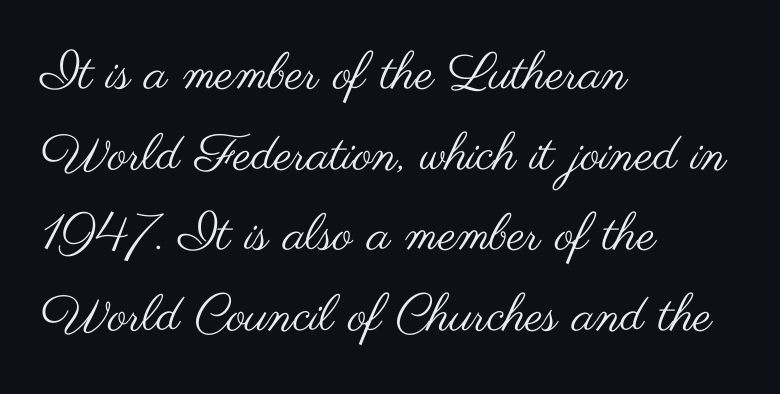
The text block is weighted toward the left margin, trailing off unevenly rightward. Glyph-to-glyph distance matches everyday printed text. The space between consecutive lines is moderate. The zone under the glyphs is completely vacant.
